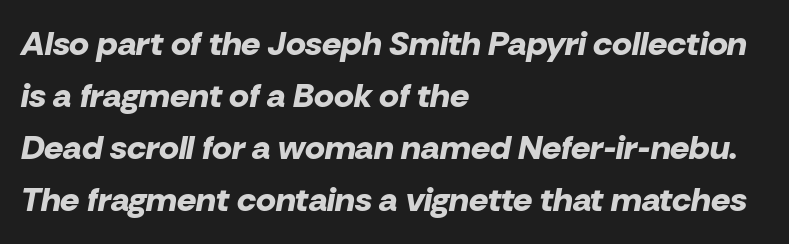
The image shows 34 px bold type, italic (leaning right); set left-aligned, normal line spacing (1.53x), normal letter spacing, not underlined; low stroke contrast and a medium x-height.
